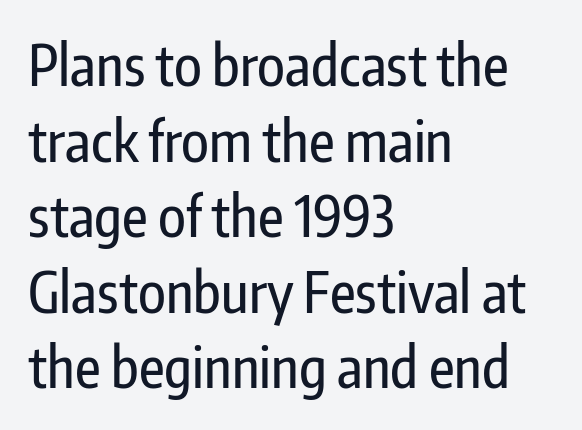
This block has exactly the height ordinary leading produces. Honestly, there is no underline to notice here at all. You could call the tracking neutral — neither tight nor loose. Rendered with straight, roman letterforms. Letterform terminals end flat and unadorned throughout the passage. The paragraph shown leans on its left margin.
